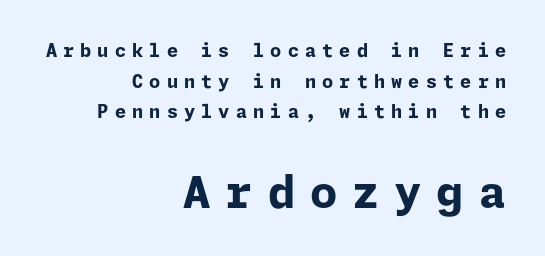
What kind of face is this? One without serifs — a sans. The text block is weighted toward the right margin, trailing off unevenly leftward. Honestly, there is no underline to notice here at all. Top chunk: small. Bottom chunk: large. This sample keeps an unexceptional amount of space between lines. Designer's note — italics off, roman on.
